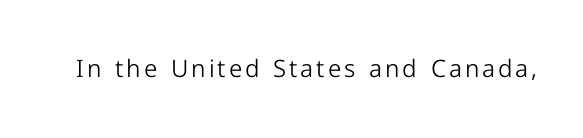
Q: Is the text bold? A: No.
Q: Is the text italic (slanted)? A: No, it is upright.
Q: Is the text underlined? A: No.
